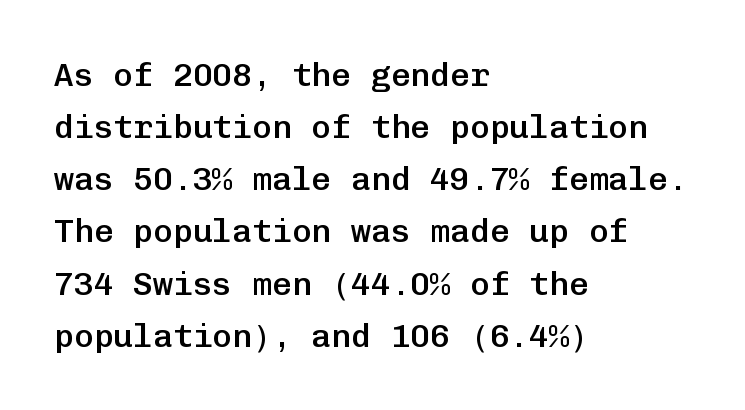
The image shows 33 px semibold sans-serif type, upright, monospaced; set left-aligned, normal line spacing (1.58x), normal letter spacing, not underlined; low stroke contrast and a medium x-height.
